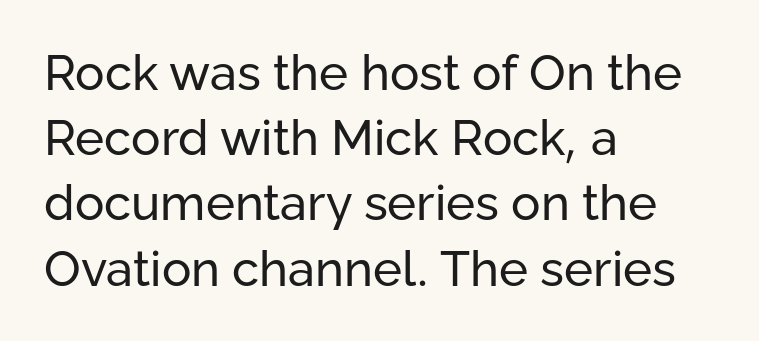
{"serif": "no", "italic": "no", "bold": "no", "weight": "regular", "width": "normal", "stroke_contrast": "low", "x_height": "medium", "monospaced": "no", "underline": "no", "align": "left", "line_spacing": "normal", "line_spacing_ratio": 1.33, "letter_spacing": "normal", "letter_spacing_em": 0.0, "glyph_px": 49}
